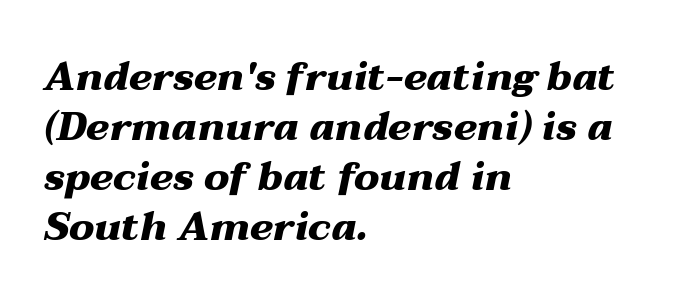
The image shows 39 px heavy, wide type, italic (leaning right); set left-aligned, normal line spacing (1.28x), normal letter spacing, not underlined; medium stroke contrast and a medium x-height.
